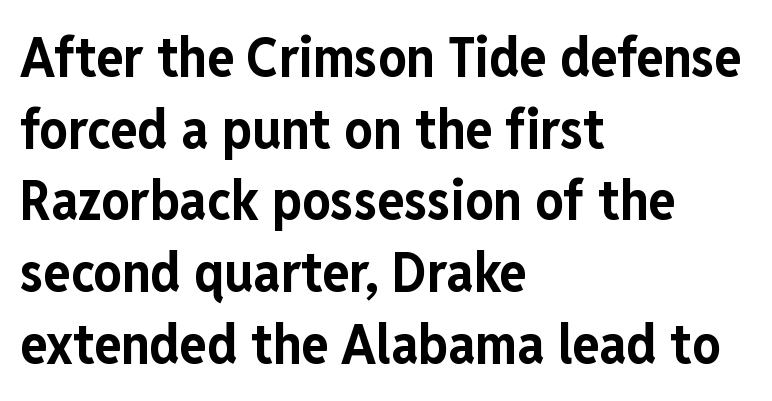
{"serif": "no", "italic": "no", "bold": "yes", "weight": "bold", "width": "condensed", "stroke_contrast": "low", "x_height": "medium", "monospaced": "no", "underline": "no", "align": "left", "line_spacing": "normal", "line_spacing_ratio": 1.28, "letter_spacing": "normal", "letter_spacing_em": 0.0, "glyph_px": 56}
